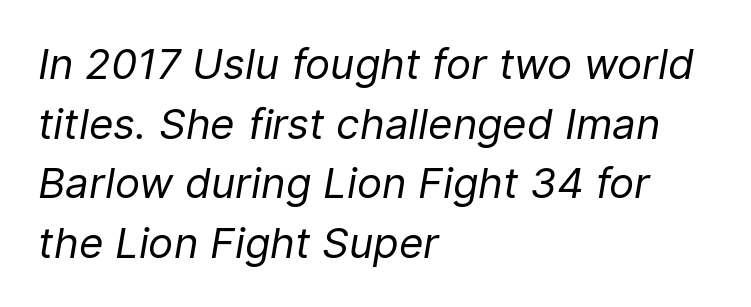
Underline: absent. The specimen reads as italic at a glance. Is this a fixed-width face? No — the glyphs have proportional, varying widths. This is not heavy type; no bold has been used.
